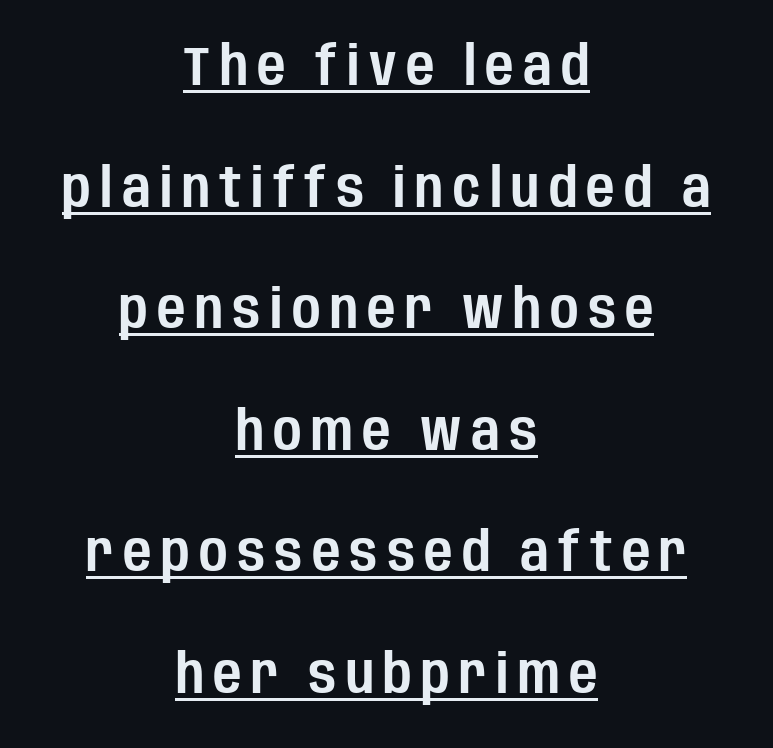
The image shows 55 px condensed sans-serif type, upright; set centered, loose line spacing (2.21x), underlined; low stroke contrast and a large x-height.
